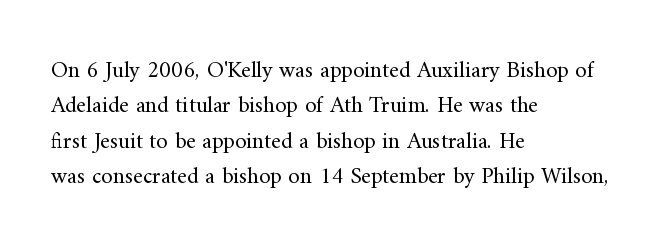
The face looks like a standard text weight, possibly lighter. Vertical strokes here are truly vertical. These lines keep a tight, regular rhythm from letter to letter. Leading matches the norm, producing a regular column. Left-aligned paragraph, ragged on the right. The space directly below the letters is spotless.
